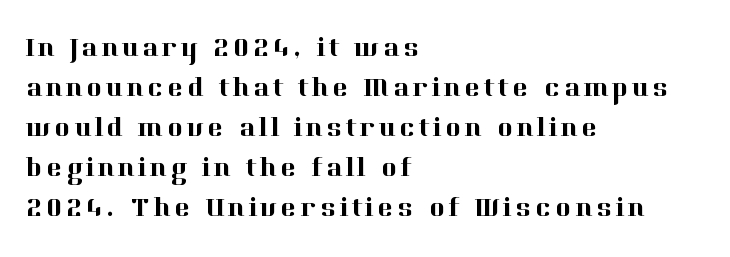
The image shows 27 px text type, upright; set left-aligned, normal line spacing (1.48x), not underlined.
